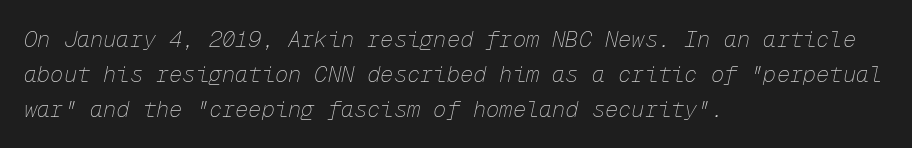
{"italic": "yes", "lean": "right", "slant_degrees": 12, "bold": "no", "underline": "no", "align": "left", "line_spacing": "normal", "line_spacing_ratio": 1.59, "letter_spacing": "normal", "letter_spacing_em": 0.0, "glyph_px": 22}
